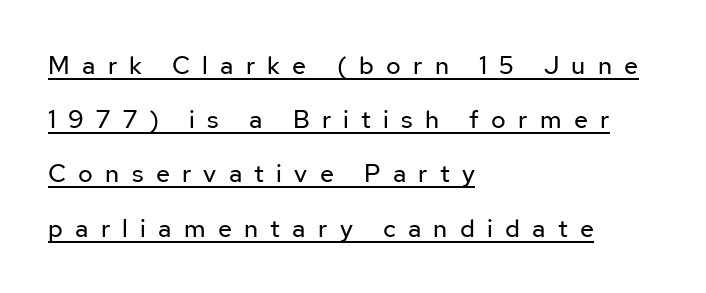
Underlining? Definitely there. You could only call the tracking loose — the letters float apart. All the whitespace from short lines collects on the right. A quiet, ordinary-to-light weight characterises the typeface. Every stem runs plumb, perpendicular to the baseline.
